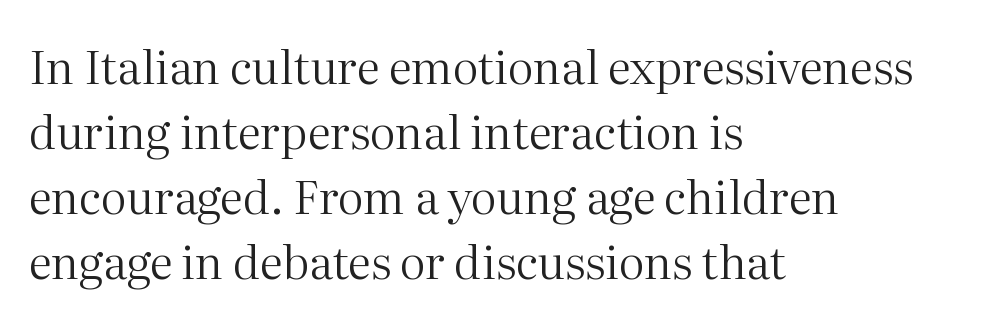
Any mark beneath the type? The region is blank. Varying glyph widths throughout — classic text-font behaviour. The lines sit at an ordinary, default distance from one another. Posture: straight, roman, zero tilt. Check where the strokes stop: tiny serifs finish them off.
